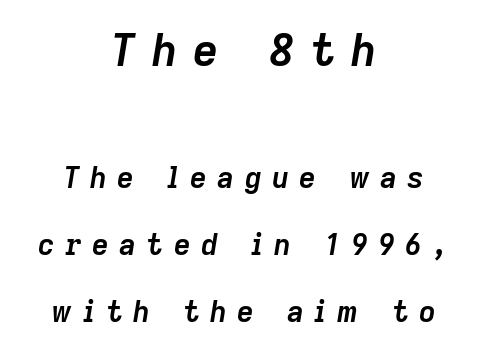
Q: Is the text bold? A: Yes.
Q: Is the text italic (slanted)? A: Yes, it leans right by about 9 degrees.
Q: Is the text underlined? A: No.
Q: How is the paragraph aligned? A: Centered.
Q: Is the spacing between letters normal or unusually wide? A: Unusually wide.
Q: Is the spacing between lines tight, normal or loose? A: Loose.
Q: Which block of text is set in a larger size, the first (top) or the second (bottom)? A: The first (top) one.
Q: Width (condensed, normal, or wide)? A: Normal.
Q: Stroke contrast? A: Low.
Q: x-height? A: Medium.
Q: Monospaced? A: No.
